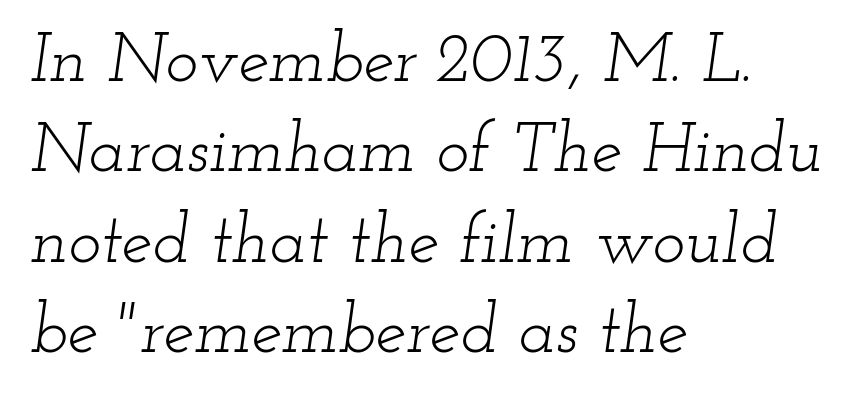
The image shows 69 px light, wide serif type, italic (leaning right); set left-aligned, normal line spacing (1.31x), normal letter spacing, not underlined; low stroke contrast and a small x-height.
